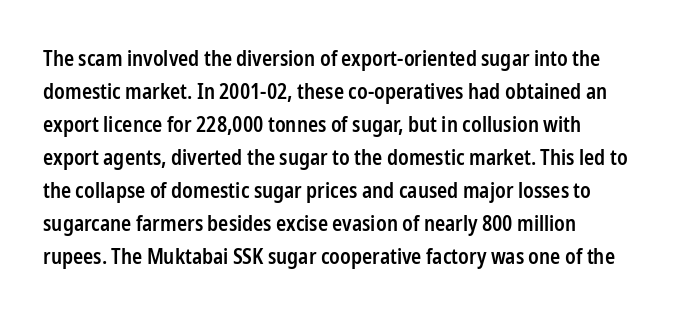
The image shows 21 px text type, upright; set left-aligned, normal line spacing (1.57x), normal letter spacing, not underlined.
